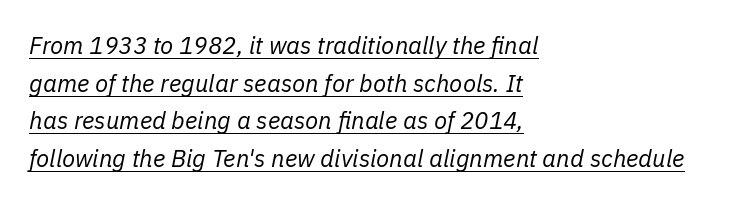
Students, observe: this is what conventionally led text looks like. Does extra space separate the letters? No, they use regular spacing. The typesetter chose a ragged-right arrangement here. The face looks like a standard text weight, possibly lighter. An italicized treatment has been applied to the whole sample.
